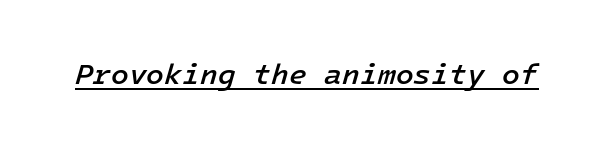
{"italic": "yes", "lean": "right", "slant_degrees": 16, "bold": "semi", "weight": "semibold", "width": "normal", "stroke_contrast": "low", "x_height": "medium", "underline": "yes", "letter_spacing": "normal", "letter_spacing_em": 0.0, "glyph_px": 29}
